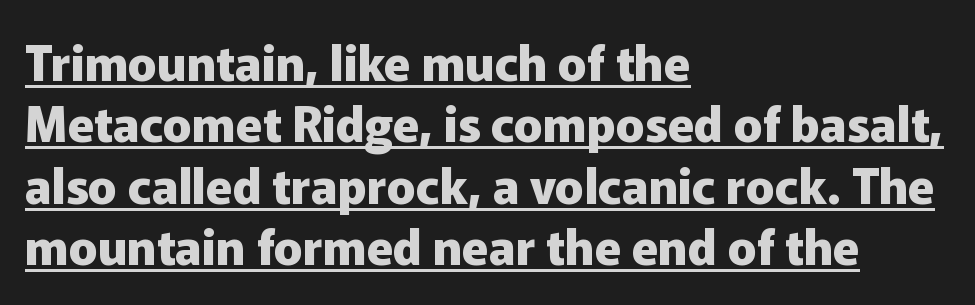
Summary of weight: heavy, a full bold. Nope, not italic — everything's standing straight. The rendering anchors every line to the left-hand side. Does the type have serifs? No, each stem ends abruptly. The rendered words wear a rule along their underside.
